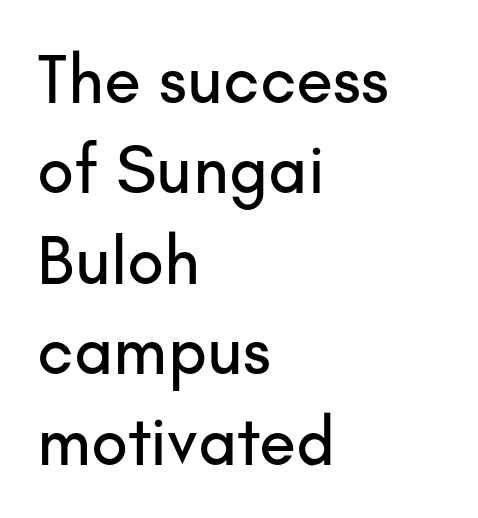
The image shows 68 px sans-serif type, upright; set left-aligned, normal line spacing (1.33x), normal letter spacing, not underlined; low stroke contrast and a small x-height.
